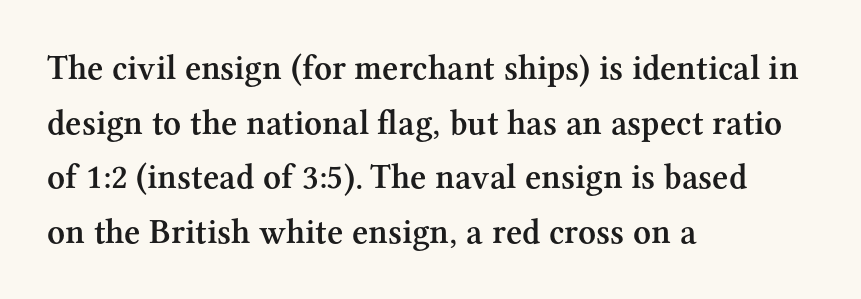
This is the in-between weight designers call semibold or demi. Spacing verdict: proportional, widths tailored to each character. Observe the ordinary spacing: letters are neighbours, not strangers. The text block is weighted toward the left margin, trailing off unevenly rightward. The font family rendered here belongs to the serif group.
